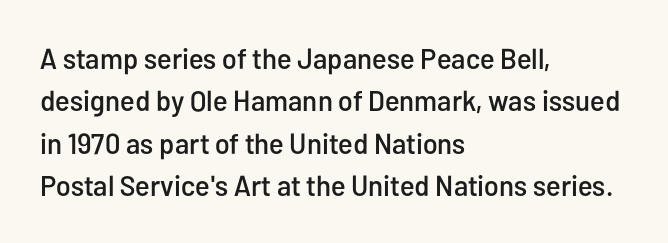
{"serif": "no", "italic": "no", "width": "condensed", "stroke_contrast": "low", "x_height": "medium", "monospaced": "no", "underline": "no", "align": "left", "line_spacing": "normal", "line_spacing_ratio": 1.46, "letter_spacing": "normal", "letter_spacing_em": 0.0, "glyph_px": 29}
